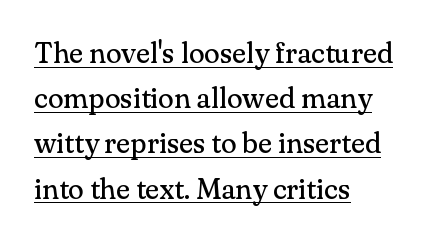
The image shows 29 px regular-weight serif type, upright; set left-aligned, normal line spacing (1.56x), normal letter spacing, underlined; medium stroke contrast and a small x-height.
